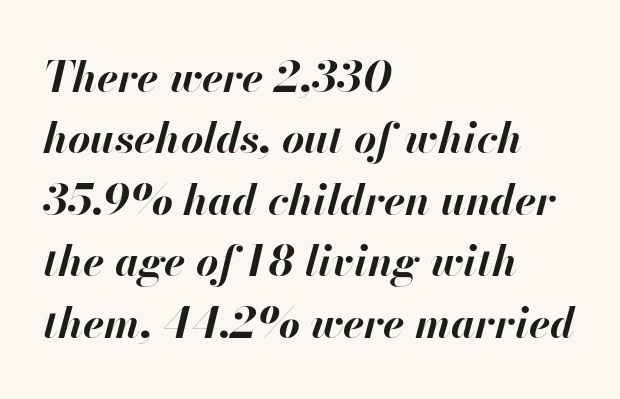
Q: Is the text bold? A: Yes.
Q: Is the text italic (slanted)? A: Yes, it leans right by about 13 degrees.
Q: Is the text underlined? A: No.
Q: How is the paragraph aligned? A: Left-aligned.
Q: Is the spacing between letters normal or unusually wide? A: Normal.
Q: Is the spacing between lines tight, normal or loose? A: Normal.
Q: Width (condensed, normal, or wide)? A: Normal.
Q: Stroke contrast? A: High.
Q: x-height? A: Small.
Q: Monospaced? A: No.
